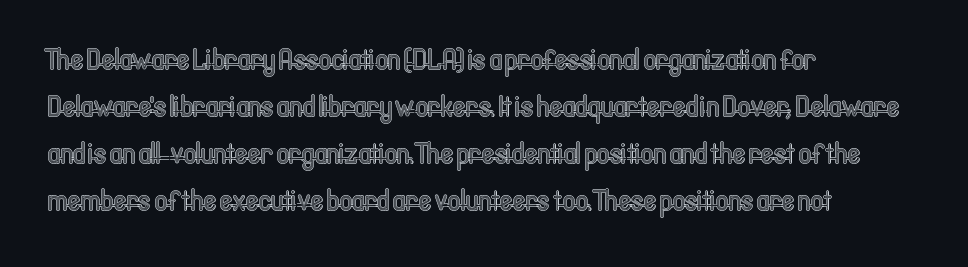
Q: Is the text italic (slanted)? A: No, it is upright.
Q: Is the text underlined? A: No.
Q: How is the paragraph aligned? A: Left-aligned.
Q: Is the spacing between letters normal or unusually wide? A: Normal.
Q: Is the spacing between lines tight, normal or loose? A: Normal.
Q: Width (condensed, normal, or wide)? A: Condensed.
Q: x-height? A: Medium.
Q: Monospaced? A: No.
